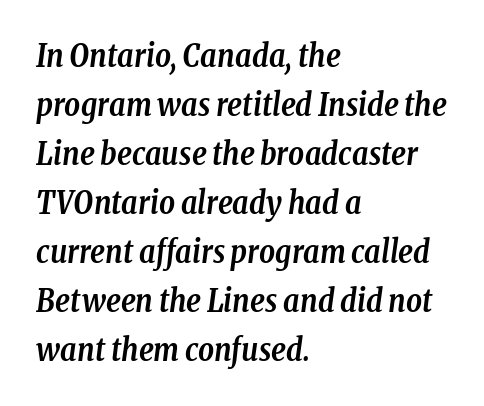
The image shows 31 px semibold, condensed serif type, italic (leaning right); set left-aligned, normal line spacing (1.58x), normal letter spacing, not underlined; low stroke contrast and a medium x-height.
